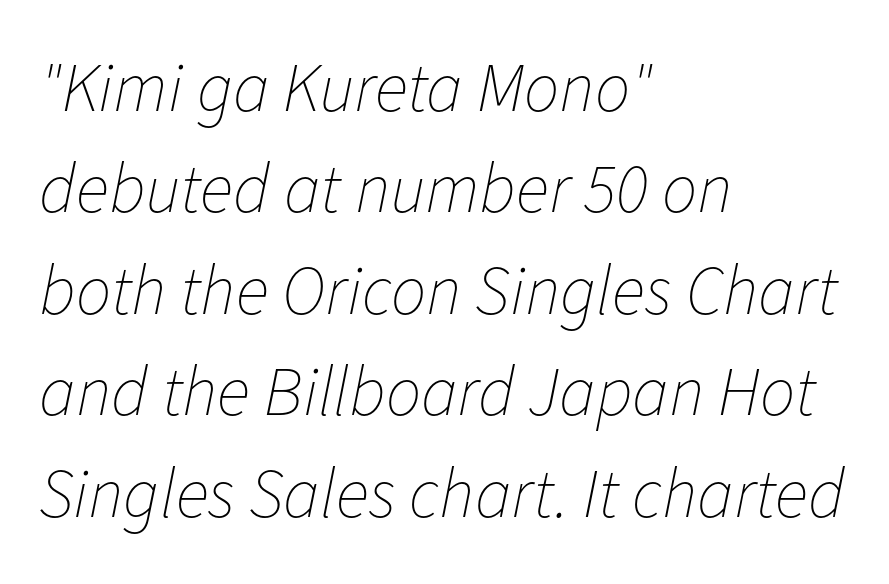
{"italic": "yes", "lean": "right", "slant_degrees": 11, "bold": "no", "weight": "thin", "width": "normal", "stroke_contrast": "low", "x_height": "medium", "monospaced": "no", "underline": "no", "align": "left", "line_spacing": "normal", "line_spacing_ratio": 1.45, "letter_spacing": "normal", "letter_spacing_em": 0.0, "glyph_px": 70}
